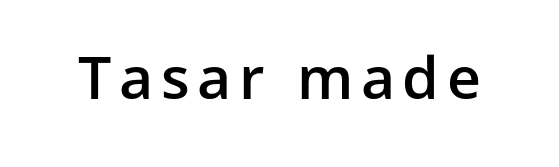
The image shows 59 px semibold sans-serif type, upright; set not underlined; low stroke contrast and a medium x-height.
